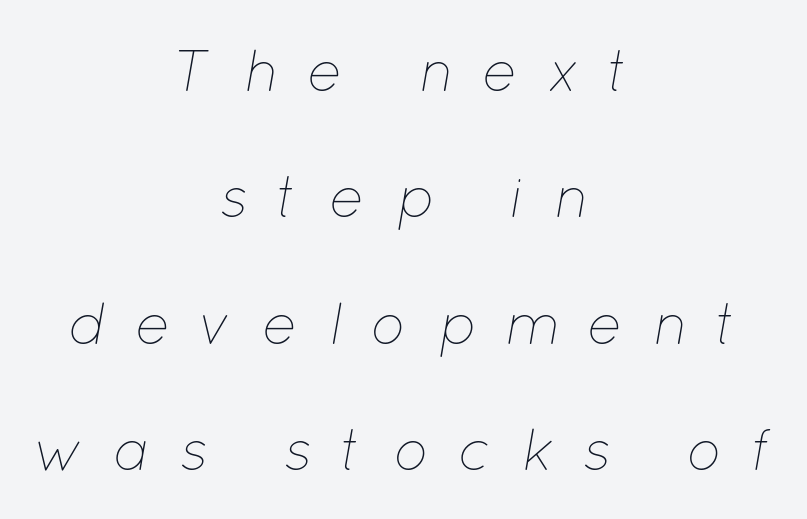
The image shows 58 px thin type, italic (leaning right); set centered, loose line spacing (2.18x), unusually wide letter spacing (+0.5 em), not underlined; low stroke contrast and a medium x-height.
